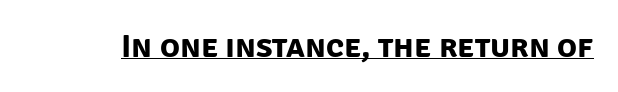
Here the designer chose a conventional face with non-uniform glyph widths. In terms of letterspacing, this is plain default setting. This sample carries an underscore along the baseline area. Nope, no serifs anywhere on these letters.
